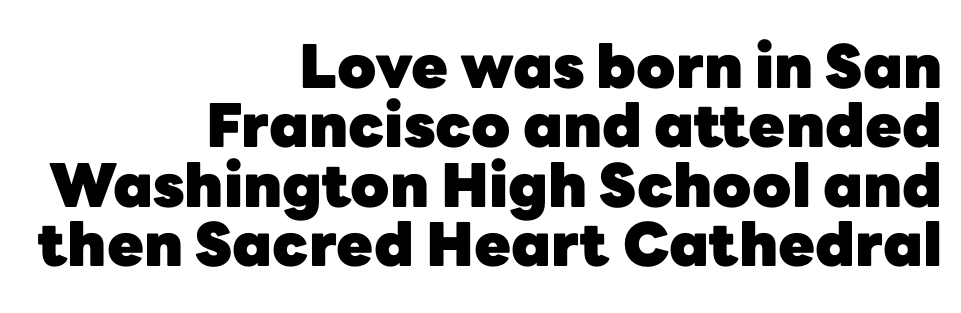
{"serif": "no", "italic": "no", "bold": "yes", "weight": "heavy", "width": "normal", "stroke_contrast": "low", "x_height": "medium", "monospaced": "no", "underline": "no", "align": "right", "line_spacing": "tight", "line_spacing_ratio": 0.99, "letter_spacing": "normal", "letter_spacing_em": 0.0, "glyph_px": 60}
